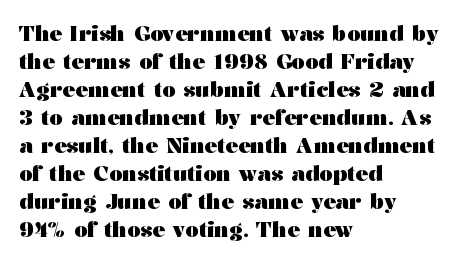
Q: Is the text bold? A: Yes.
Q: Is the text italic (slanted)? A: No, it is upright.
Q: Is the text underlined? A: No.
Q: How is the paragraph aligned? A: Left-aligned.
Q: Is the spacing between letters normal or unusually wide? A: Normal.
Q: Is the spacing between lines tight, normal or loose? A: Normal.
